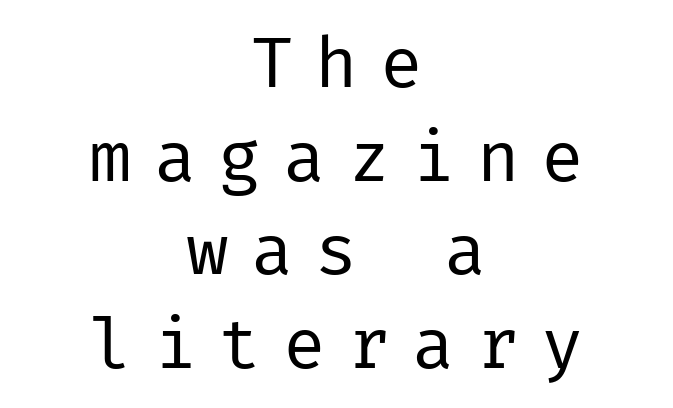
Normally led — the rows are evenly, conventionally spaced. On a weight scale, this lands at 450 or below. Visually the block forms a symmetrical silhouette, jagged on both flanks. A typesetter would label this face a sans.
